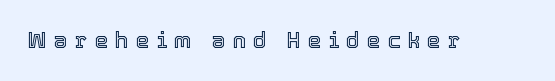
{"italic": "no", "underline": "no", "letter_spacing": "wide", "letter_spacing_em": 0.32, "glyph_px": 22}
